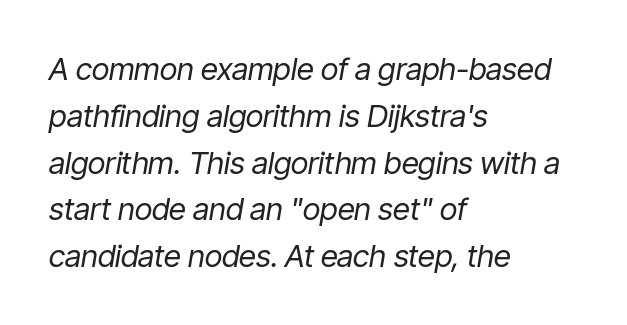
{"italic": "yes", "lean": "right", "slant_degrees": 9, "bold": "no", "weight": "regular", "width": "condensed", "stroke_contrast": "low", "x_height": "medium", "monospaced": "no", "underline": "no", "align": "left", "line_spacing": "normal", "line_spacing_ratio": 1.51, "letter_spacing": "normal", "letter_spacing_em": 0.0, "glyph_px": 31}
